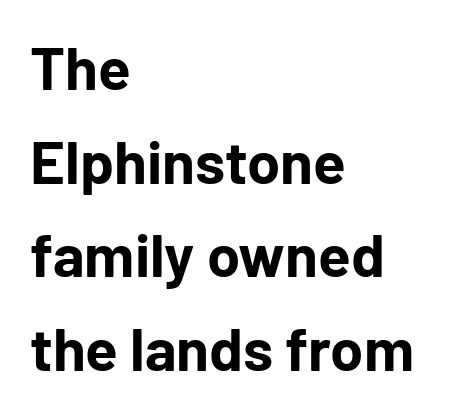
Letter spacing: default. Nothing sits at the stroke ends, so this counts as sans-serif. In terms of posture, this sample is upright. These lines are rendered in a variable-pitch font. The rows are spaced the way most documents space them.
